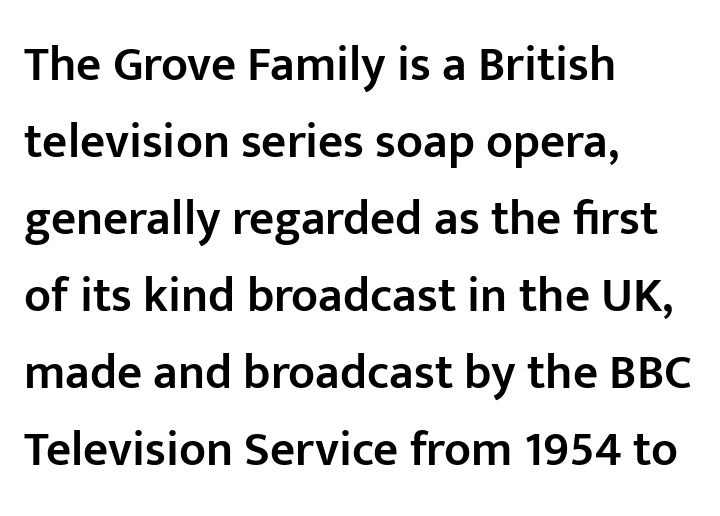
Regular leading. Are there feet on the stems? There aren't — it's a sans. A typesetter would call this proportional, since set widths differ per character. The font's upright variant was chosen for this text. The tracking reads as untouched default to a designer's eye.
